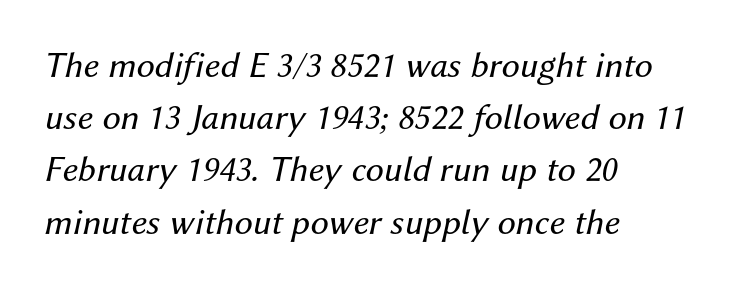
Q: Is the text bold? A: No.
Q: Is the text italic (slanted)? A: Yes, it leans right by about 12 degrees.
Q: Is the text underlined? A: No.
Q: How is the paragraph aligned? A: Left-aligned.
Q: Is the spacing between letters normal or unusually wide? A: Normal.
Q: Is the spacing between lines tight, normal or loose? A: Normal.
Q: Width (condensed, normal, or wide)? A: Normal.
Q: Stroke contrast? A: Medium.
Q: x-height? A: Medium.
Q: Monospaced? A: No.
